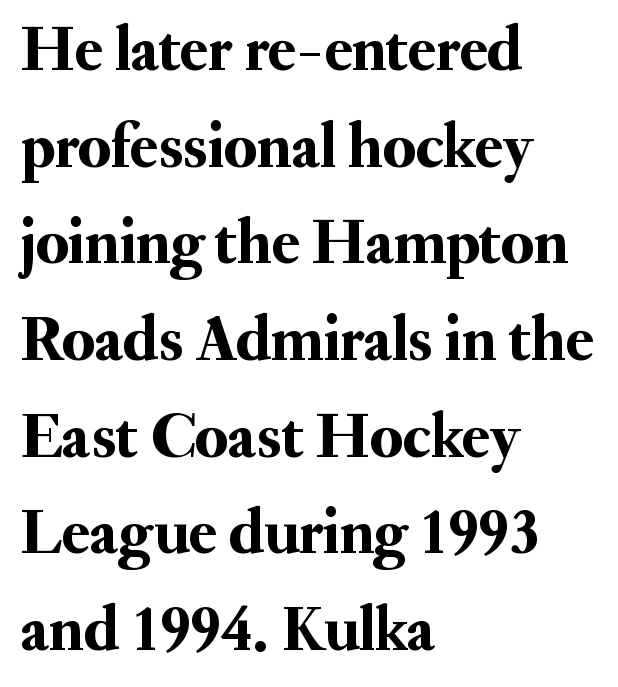
{"serif": "yes", "italic": "no", "width": "normal", "stroke_contrast": "medium", "x_height": "small", "monospaced": "no", "underline": "no", "align": "left", "line_spacing": "normal", "line_spacing_ratio": 1.51, "letter_spacing": "normal", "letter_spacing_em": 0.0, "glyph_px": 64}
